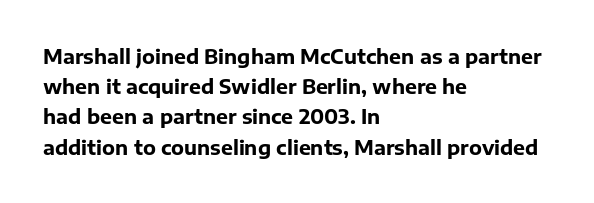
Where is the straight margin? On the left. Between one letter and the next there's only the usual sliver of space. Is there any slant? The stems are plumb. Every letter is thick-stroked: bold, no question.
